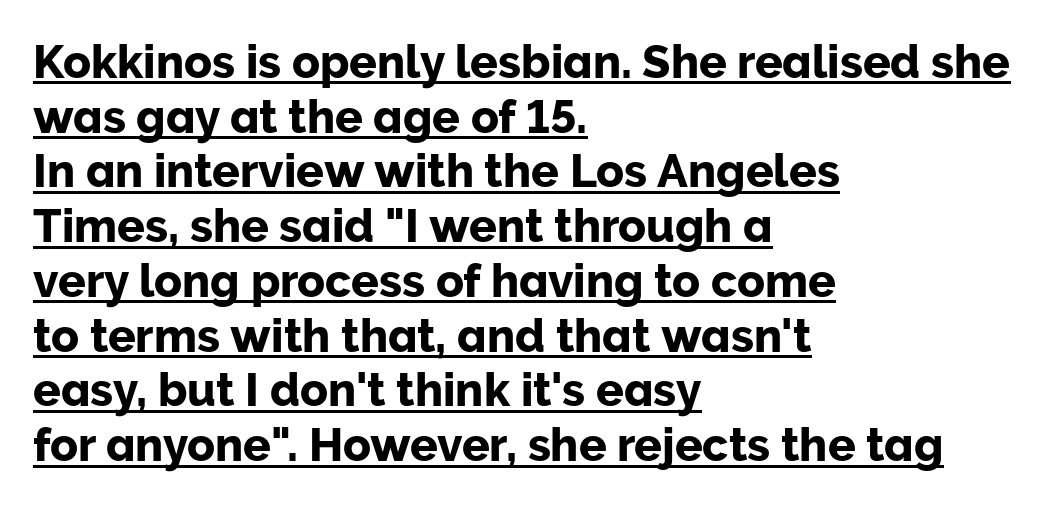
{"serif": "no", "italic": "no", "width": "normal", "stroke_contrast": "low", "x_height": "medium", "monospaced": "no", "underline": "yes", "align": "left", "line_spacing_ratio": 1.19, "letter_spacing": "normal", "letter_spacing_em": 0.0, "glyph_px": 46}
